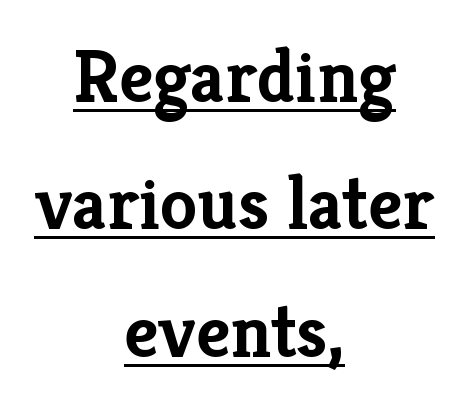
Q: Is the text bold? A: Yes.
Q: Is the text italic (slanted)? A: No, it is upright.
Q: Is the typeface a serif or a sans-serif typeface? A: Serif.
Q: Is the text underlined? A: Yes.
Q: How is the paragraph aligned? A: Centered.
Q: Is the spacing between letters normal or unusually wide? A: Normal.
Q: Is the spacing between lines tight, normal or loose? A: Normal.
Q: Width (condensed, normal, or wide)? A: Normal.
Q: Stroke contrast? A: Low.
Q: x-height? A: Medium.
Q: Monospaced? A: No.
